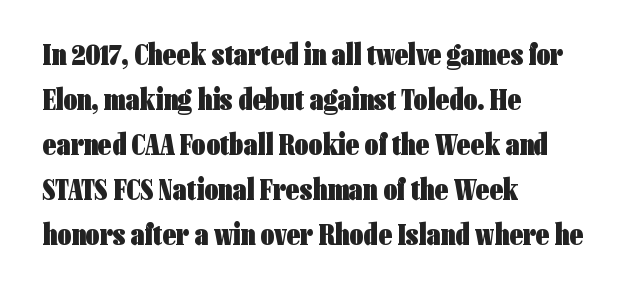
{"serif": "no", "italic": "no", "bold": "yes", "weight": "heavy", "width": "condensed", "stroke_contrast": "low", "x_height": "medium", "monospaced": "no", "underline": "no", "align": "left", "line_spacing": "normal", "line_spacing_ratio": 1.5, "letter_spacing": "normal", "letter_spacing_em": 0.0, "glyph_px": 30}
